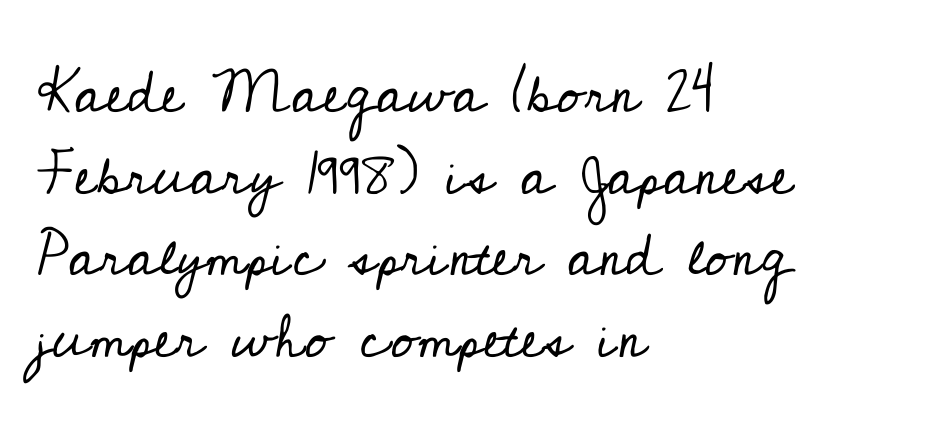
Q: Is the text bold? A: No.
Q: Is the text italic (slanted)? A: Yes.
Q: Is the typeface a serif or a sans-serif typeface? A: Serif.
Q: Is the text underlined? A: No.
Q: How is the paragraph aligned? A: Left-aligned.
Q: Is the spacing between letters normal or unusually wide? A: Normal.
Q: Is the spacing between lines tight, normal or loose? A: Normal.
Q: Width (condensed, normal, or wide)? A: Normal.
Q: Stroke contrast? A: Low.
Q: x-height? A: Small.
Q: Monospaced? A: No.
